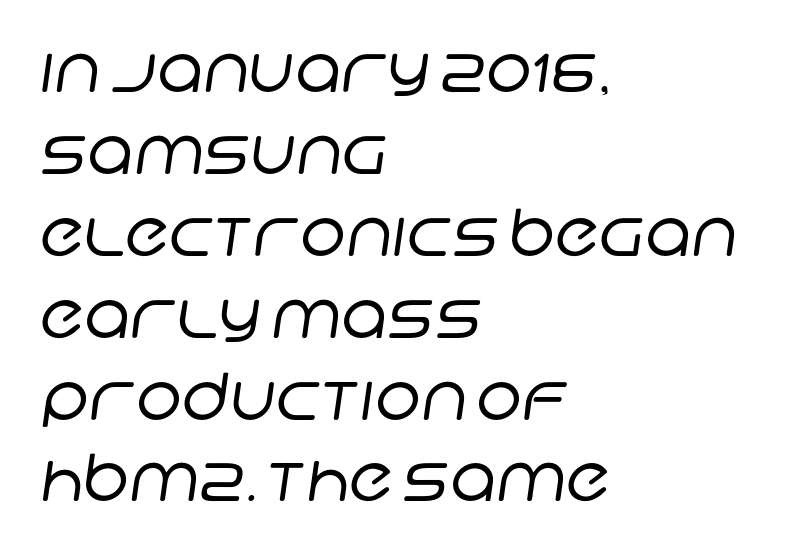
Varying glyph widths throughout — classic text-font behaviour. The passage shown is typeset with a sans-serif family. The paragraph shown leans on its left margin. Is the type heavy? It reads as light-to-regular instead. Letter spacing: default.
